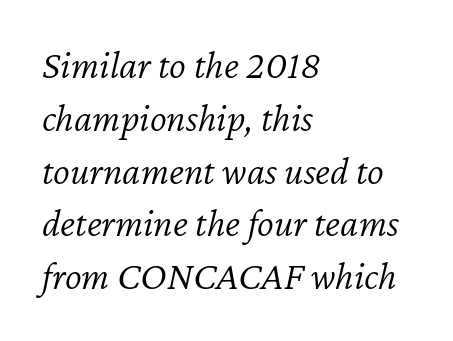
Q: Is the text bold? A: No.
Q: Is the text italic (slanted)? A: Yes, it leans right by about 12 degrees.
Q: Is the text underlined? A: No.
Q: How is the paragraph aligned? A: Left-aligned.
Q: Is the spacing between letters normal or unusually wide? A: Normal.
Q: Is the spacing between lines tight, normal or loose? A: Normal.
Q: Width (condensed, normal, or wide)? A: Normal.
Q: Stroke contrast? A: Low.
Q: x-height? A: Medium.
Q: Monospaced? A: No.
